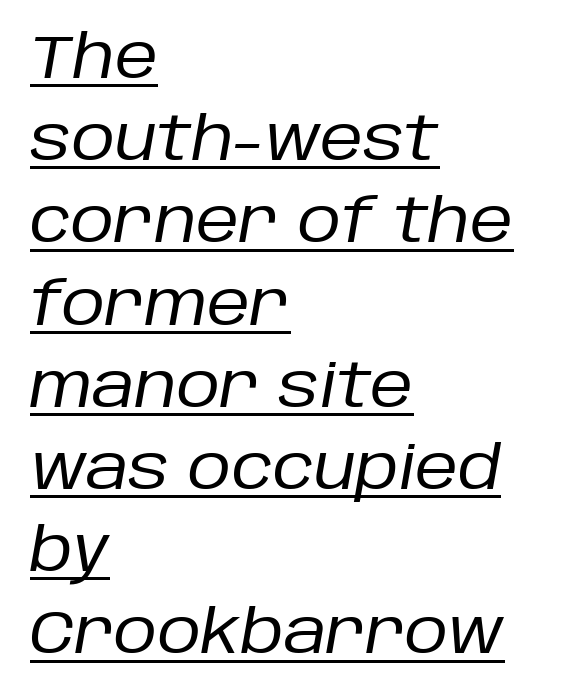
The image shows 60 px regular-weight type, italic (leaning right); set left-aligned, normal line spacing (1.37x), normal letter spacing, underlined; low stroke contrast and a large x-height.
